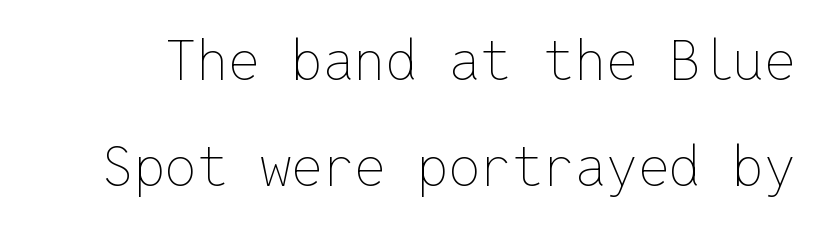
Just letters on the line, the space beneath them empty. Tracking here is standard; glyphs follow each other at the usual distance. The font sits on the lighter half of the weight spectrum, regular included. The rendering uses typewriter-style spacing with identical character cells. Leading is clearly above the norm, producing a sparse column. The lettering stays uniformly vertical, giving the passage a roman look.
